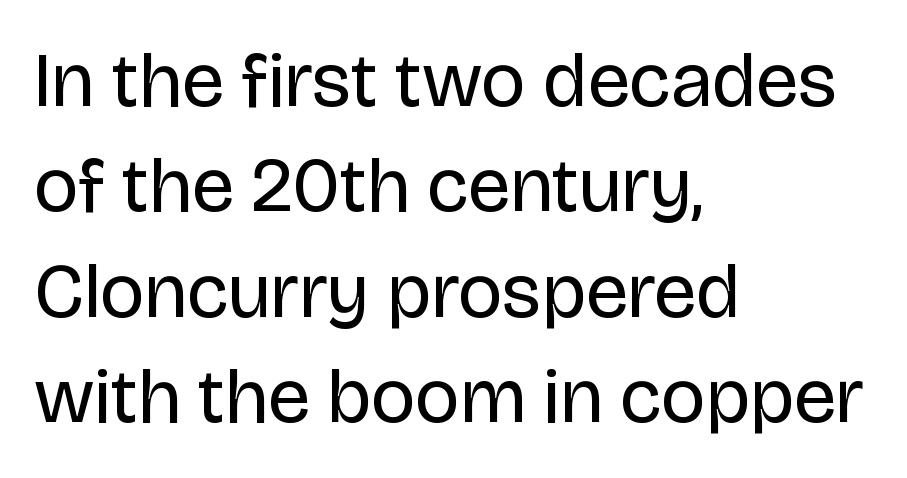
Q: Is the text bold? A: No.
Q: Is the text italic (slanted)? A: No, it is upright.
Q: Is the typeface a serif or a sans-serif typeface? A: Sans-serif.
Q: Is the text underlined? A: No.
Q: How is the paragraph aligned? A: Left-aligned.
Q: Is the spacing between letters normal or unusually wide? A: Normal.
Q: Is the spacing between lines tight, normal or loose? A: Normal.
Q: Width (condensed, normal, or wide)? A: Normal.
Q: Stroke contrast? A: Low.
Q: x-height? A: Large.
Q: Monospaced? A: No.
